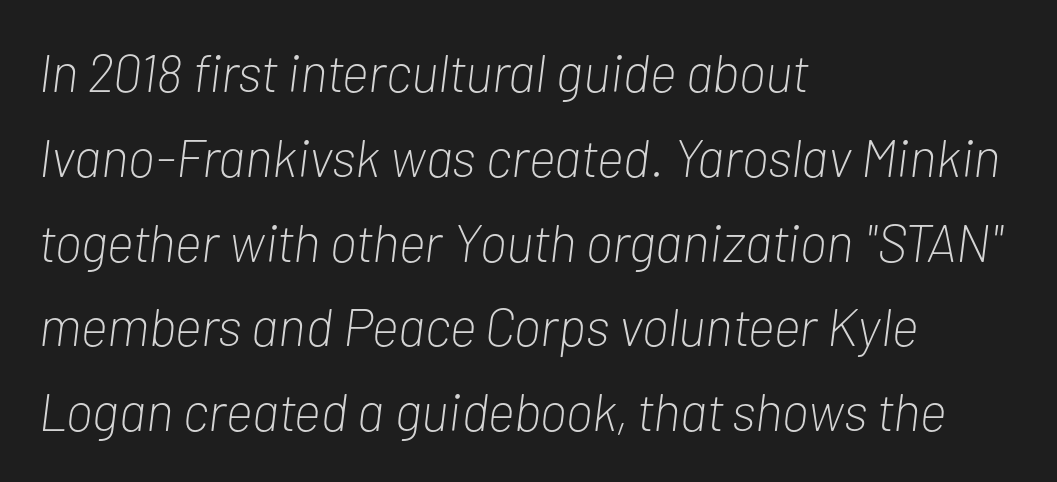
The image shows 53 px light, condensed type, italic (leaning right); set left-aligned, normal line spacing (1.6x), normal letter spacing, not underlined; low stroke contrast and a medium x-height.
